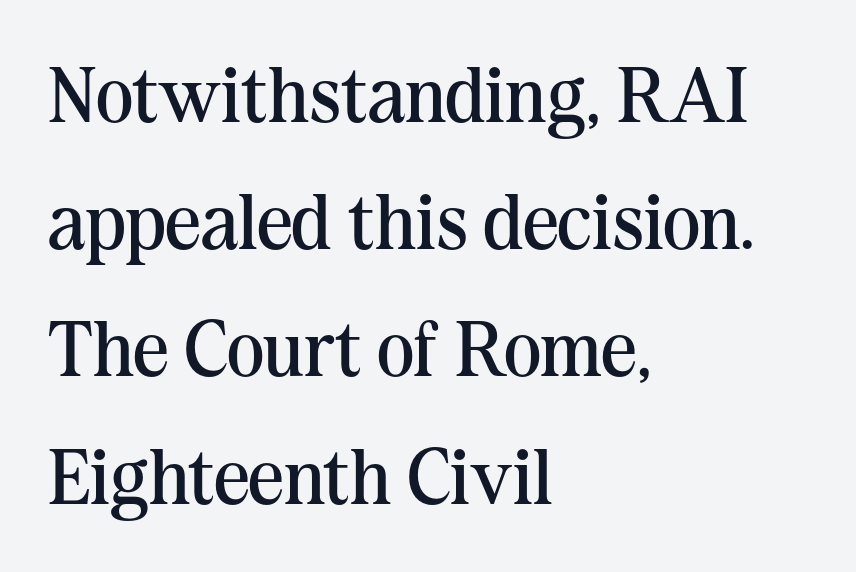
The image shows 79 px regular-weight serif type, upright; set left-aligned, normal line spacing (1.61x), normal letter spacing, not underlined; medium stroke contrast and a medium x-height.
